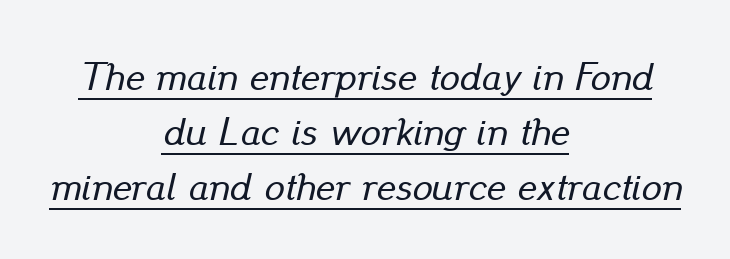
{"italic": "yes", "lean": "right", "slant_degrees": 13, "width": "normal", "stroke_contrast": "low", "x_height": "small", "monospaced": "no", "underline": "yes", "align": "center", "line_spacing": "normal", "line_spacing_ratio": 1.38, "letter_spacing": "normal", "letter_spacing_em": 0.0, "glyph_px": 40}
